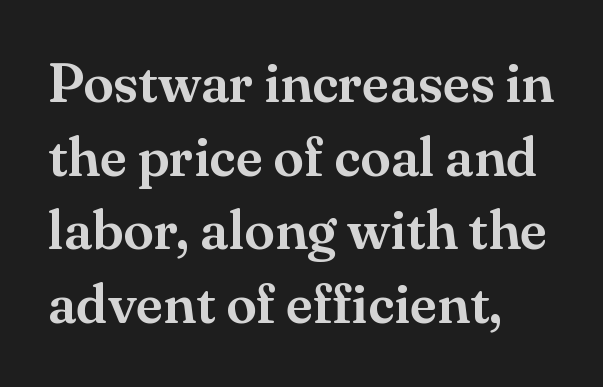
Nothing unusual about the tracking: characters are spaced as the font intends. Varying glyph widths throughout — classic text-font behaviour. Casual observation: everything's shoved over to the left. Type without underlining. The line-height multiplier appears to be the usual default. Typographically, this falls in the serif category.
